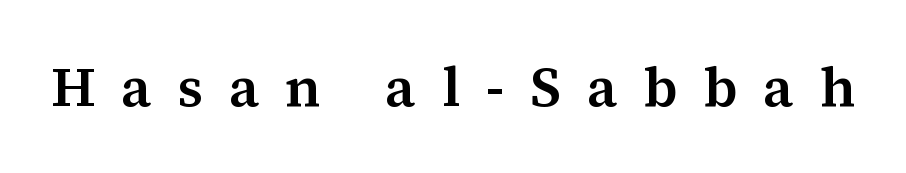
The image shows 56 px semibold serif type, upright; set unusually wide letter spacing (+0.46 em), not underlined; medium stroke contrast and a medium x-height.
